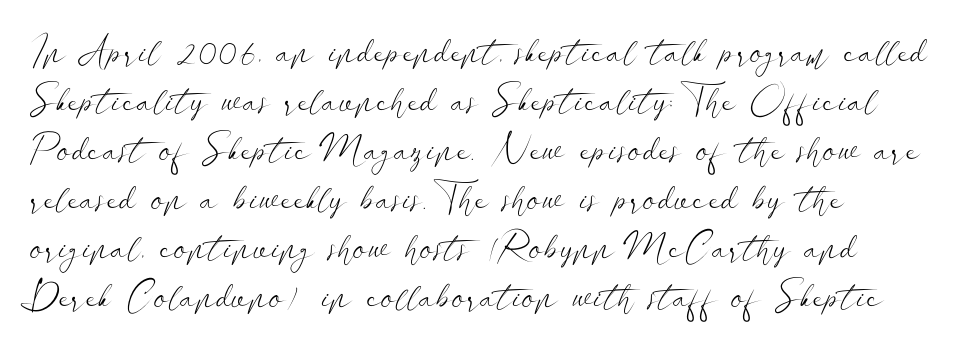
{"serif": "no", "bold": "no", "weight": "light", "width": "wide", "stroke_contrast": "low", "x_height": "small", "monospaced": "no", "underline": "no", "line_spacing": "normal", "line_spacing_ratio": 1.29, "letter_spacing": "normal", "letter_spacing_em": 0.0, "glyph_px": 38}
